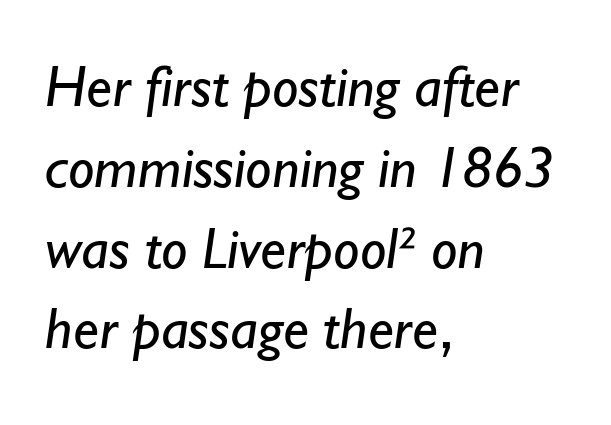
Q: Is the text bold? A: No.
Q: Is the typeface a serif or a sans-serif typeface? A: Sans-serif.
Q: Is the text underlined? A: No.
Q: How is the paragraph aligned? A: Left-aligned.
Q: Is the spacing between letters normal or unusually wide? A: Normal.
Q: Is the spacing between lines tight, normal or loose? A: Normal.
Q: Width (condensed, normal, or wide)? A: Normal.
Q: Stroke contrast? A: Low.
Q: x-height? A: Small.
Q: Monospaced? A: No.
